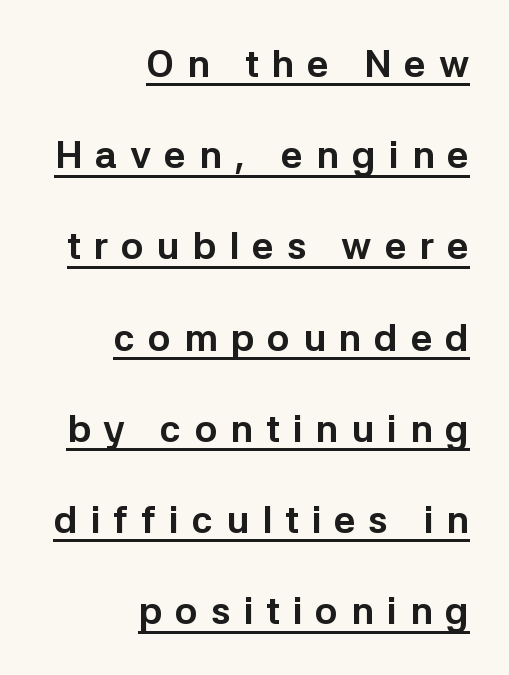
{"serif": "no", "italic": "no", "bold": "yes", "weight": "bold", "width": "normal", "stroke_contrast": "low", "x_height": "medium", "monospaced": "no", "underline": "yes", "align": "right", "line_spacing": "loose", "line_spacing_ratio": 2.4, "letter_spacing": "wide", "letter_spacing_em": 0.34, "glyph_px": 38}
